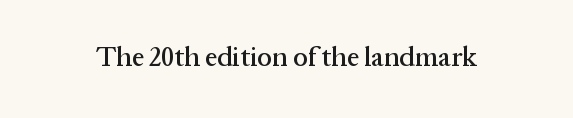
Q: Is the text italic (slanted)? A: No, it is upright.
Q: Is the text underlined? A: No.
Q: Is the spacing between letters normal or unusually wide? A: Normal.
